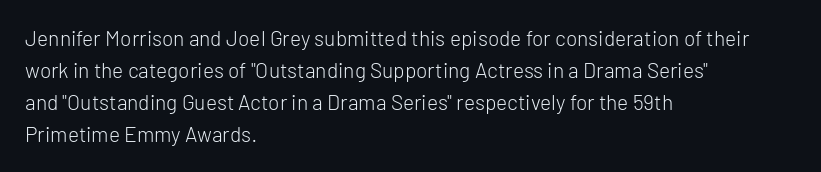
Q: Is the text bold? A: No.
Q: Is the text italic (slanted)? A: No, it is upright.
Q: Is the text underlined? A: No.
Q: How is the paragraph aligned? A: Left-aligned.
Q: Is the spacing between letters normal or unusually wide? A: Normal.
Q: Is the spacing between lines tight, normal or loose? A: Normal.
